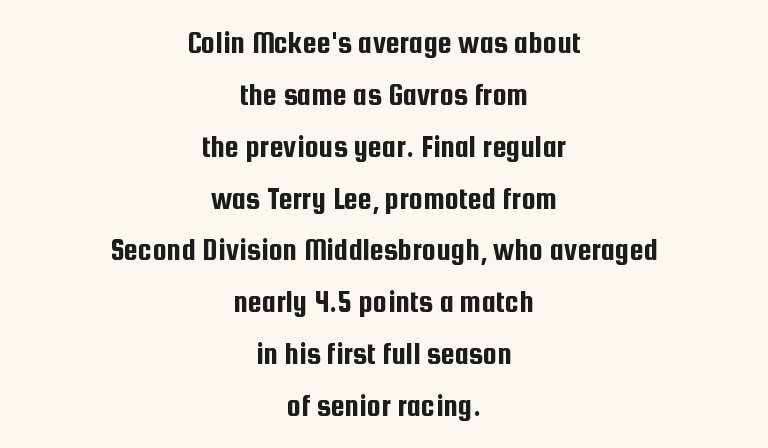
{"serif": "no", "italic": "no", "width": "condensed", "stroke_contrast": "low", "x_height": "medium", "monospaced": "no", "underline": "no", "align": "center", "line_spacing": "normal", "line_spacing_ratio": 1.62, "letter_spacing": "normal", "letter_spacing_em": 0.0, "glyph_px": 32}
